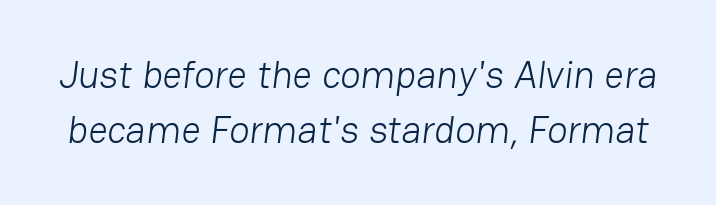
The image shows 38 px light sans-serif type; set normal line spacing (1.44x), normal letter spacing, not underlined; low stroke contrast and a medium x-height.
